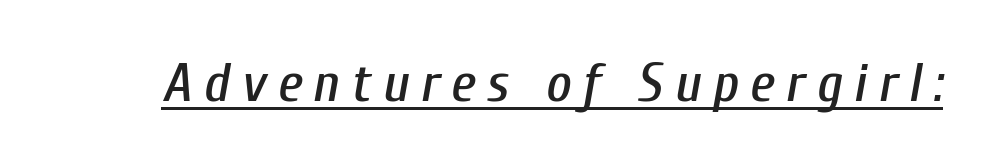
Would a proofreader flag this as italicized? Yes. Is there an underline? Yes — a line sits under the letters. These lines are rendered in a variable-pitch font. Tracking value appears strongly positive — letters spread wide.
